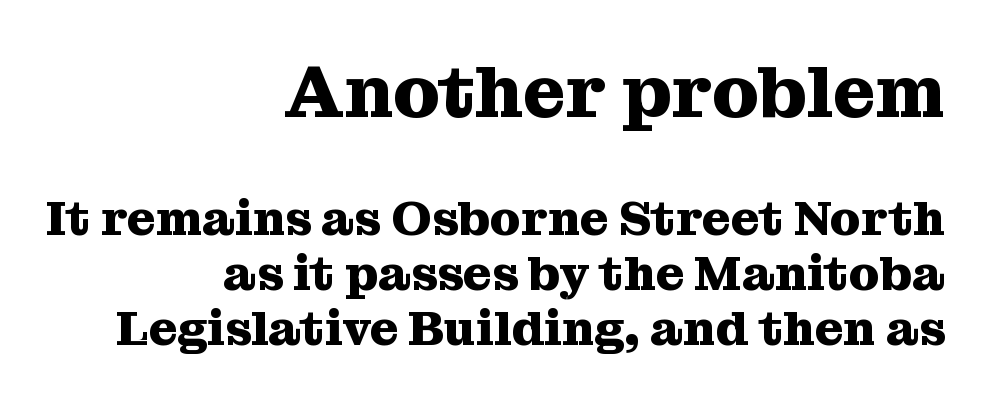
Q: Is the text bold? A: Yes.
Q: Is the text italic (slanted)? A: No, it is upright.
Q: Is the typeface a serif or a sans-serif typeface? A: Serif.
Q: Is the text underlined? A: No.
Q: How is the paragraph aligned? A: Right-aligned.
Q: Is the spacing between letters normal or unusually wide? A: Normal.
Q: Is the spacing between lines tight, normal or loose? A: Tight.
Q: Which block of text is set in a larger size, the first (top) or the second (bottom)? A: The first (top) one.
Q: Width (condensed, normal, or wide)? A: Normal.
Q: Stroke contrast? A: Medium.
Q: x-height? A: Medium.
Q: Monospaced? A: No.
